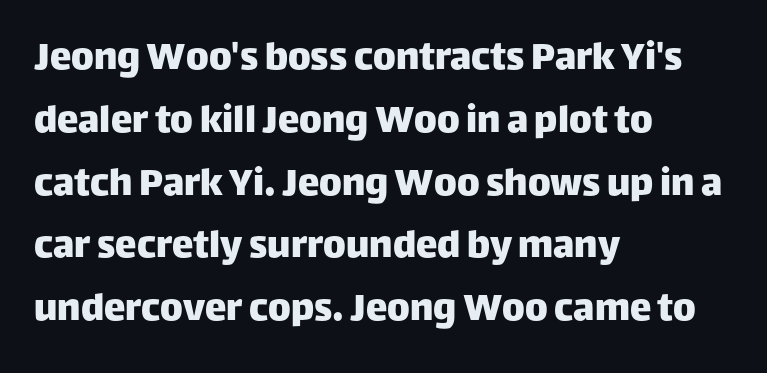
The image shows 43 px sans-serif type, upright; set left-aligned, normal line spacing (1.46x), normal letter spacing, not underlined; low stroke contrast and a large x-height.
